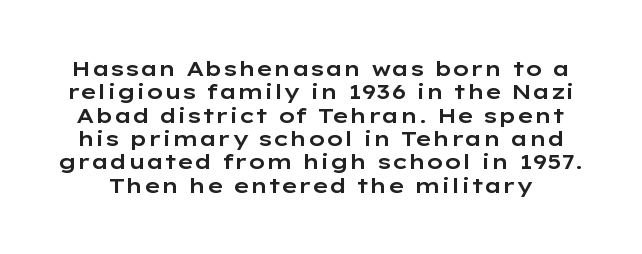
Q: Is the text italic (slanted)? A: No, it is upright.
Q: Is the text underlined? A: No.
Q: Is the spacing between letters normal or unusually wide? A: Normal.
Q: Is the spacing between lines tight, normal or loose? A: Tight.
